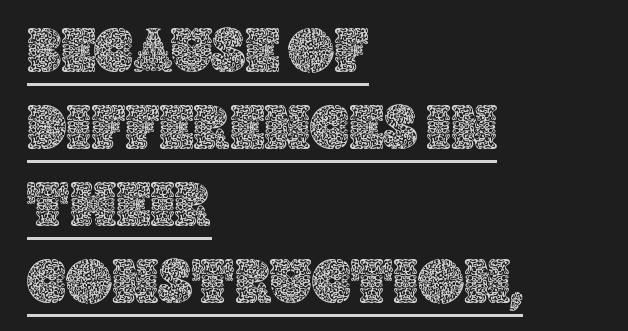
Q: Is the text italic (slanted)? A: No, it is upright.
Q: Is the text underlined? A: Yes.
Q: How is the paragraph aligned? A: Left-aligned.
Q: Is the spacing between letters normal or unusually wide? A: Normal.
Q: Width (condensed, normal, or wide)? A: Normal.
Q: x-height? A: Large.
Q: Monospaced? A: No.
